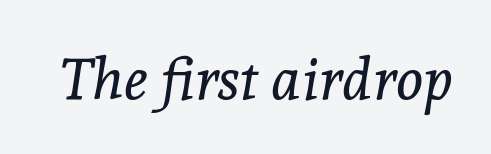
{"serif": "yes", "italic": "yes", "lean": "right", "slant_degrees": 8, "bold": "no", "weight": "regular", "width": "normal", "x_height": "medium", "monospaced": "no", "underline": "no", "letter_spacing": "normal", "letter_spacing_em": 0.0, "glyph_px": 58}
